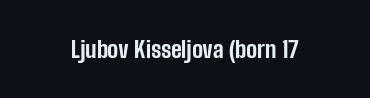
{"italic": "no", "bold": "yes", "underline": "no", "letter_spacing": "normal", "letter_spacing_em": 0.0, "glyph_px": 23}
